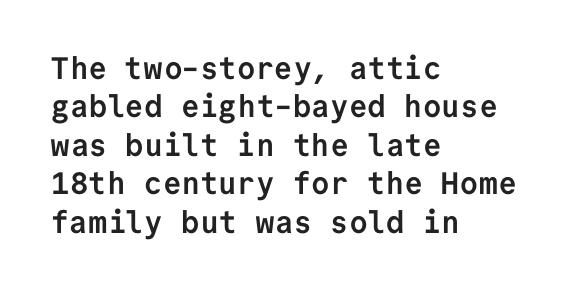
The image shows 31 px semibold sans-serif type, upright, monospaced; set left-aligned, line spacing 1.24x, normal letter spacing, not underlined; low stroke contrast and a medium x-height.
